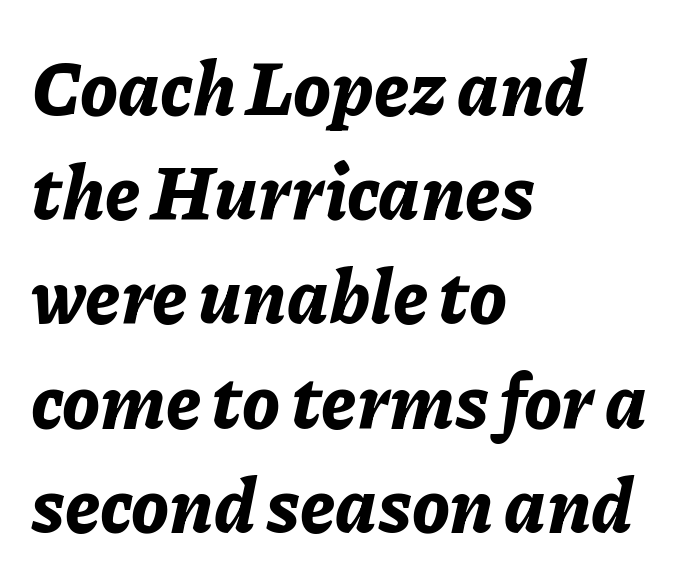
Q: Is the text bold? A: Yes.
Q: Is the text italic (slanted)? A: Yes, it leans right by about 11 degrees.
Q: Is the text underlined? A: No.
Q: How is the paragraph aligned? A: Left-aligned.
Q: Is the spacing between letters normal or unusually wide? A: Normal.
Q: Is the spacing between lines tight, normal or loose? A: Normal.
Q: Width (condensed, normal, or wide)? A: Normal.
Q: Stroke contrast? A: Low.
Q: x-height? A: Medium.
Q: Monospaced? A: No.
